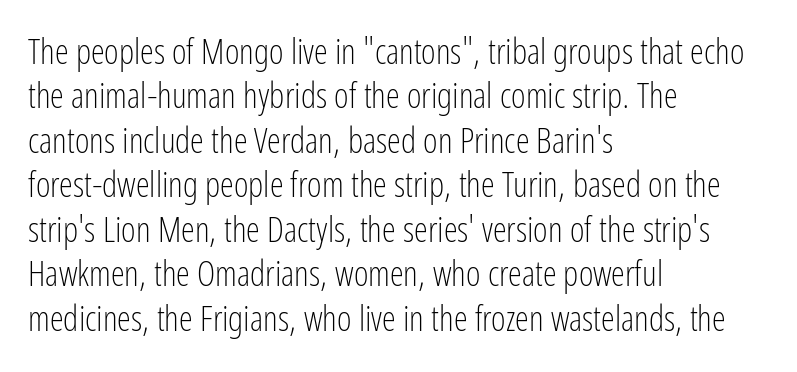
Q: Is the text bold? A: No.
Q: Is the text italic (slanted)? A: No, it is upright.
Q: Is the typeface a serif or a sans-serif typeface? A: Sans-serif.
Q: Is the text underlined? A: No.
Q: How is the paragraph aligned? A: Left-aligned.
Q: Is the spacing between letters normal or unusually wide? A: Normal.
Q: Is the spacing between lines tight, normal or loose? A: Normal.
Q: Width (condensed, normal, or wide)? A: Condensed.
Q: Stroke contrast? A: Low.
Q: x-height? A: Medium.
Q: Monospaced? A: No.
